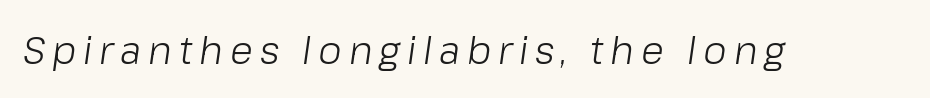
The image shows 38 px light type, italic (leaning right); set not underlined; low stroke contrast and a medium x-height.
